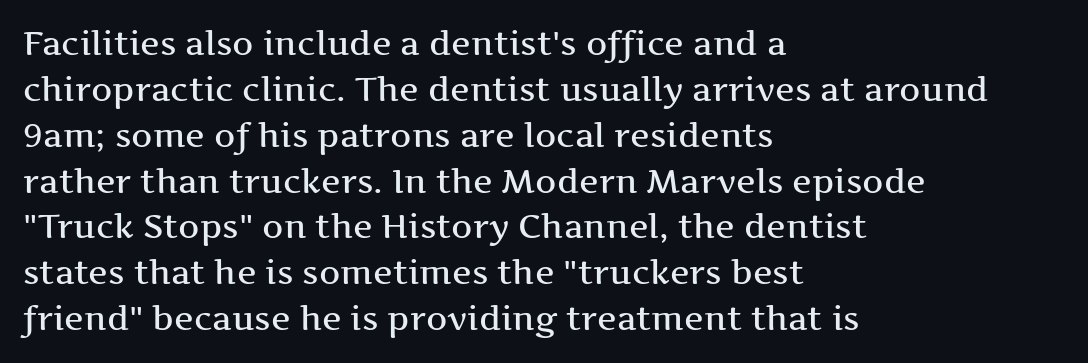
Check the space under the baseline: it is left empty. Think of a printed novel: that variable character pitch is what you see here. The passage shown has conventional tracking throughout. Each line starts at the same left margin while the right side varies. What's the leading like? Ordinary, nothing unusual. Type style note: has serifs.
